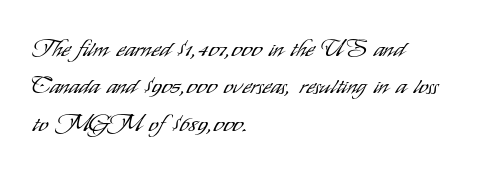
The image shows 24 px text type; set left-aligned, normal line spacing (1.56x), normal letter spacing, not underlined.
